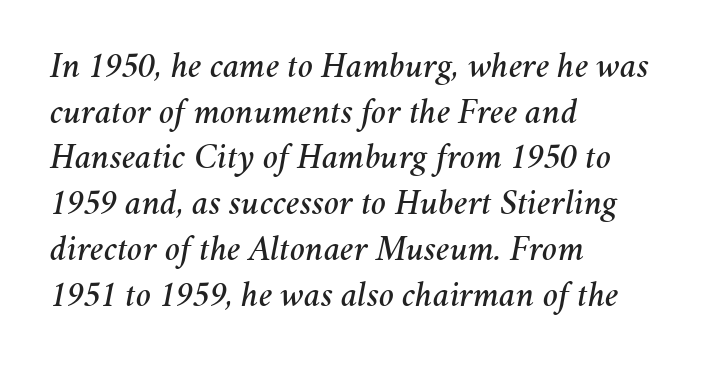
Q: Is the text italic (slanted)? A: Yes, it leans right by about 11 degrees.
Q: Is the text underlined? A: No.
Q: How is the paragraph aligned? A: Left-aligned.
Q: Is the spacing between letters normal or unusually wide? A: Normal.
Q: Is the spacing between lines tight, normal or loose? A: Normal.
Q: Width (condensed, normal, or wide)? A: Normal.
Q: Stroke contrast? A: Medium.
Q: x-height? A: Medium.
Q: Monospaced? A: No.
